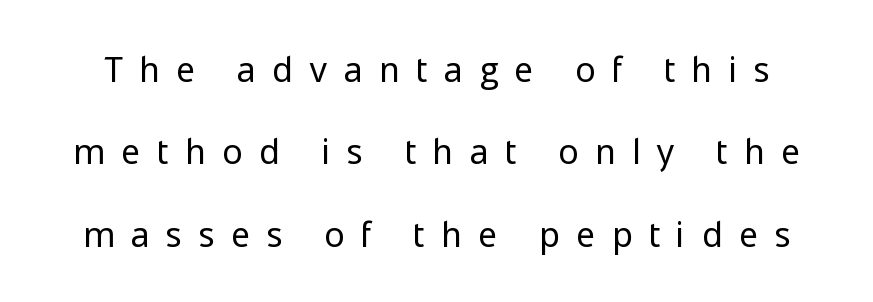
Q: Is the text bold? A: No.
Q: Is the text italic (slanted)? A: No, it is upright.
Q: Is the typeface a serif or a sans-serif typeface? A: Sans-serif.
Q: Is the text underlined? A: No.
Q: Is the spacing between letters normal or unusually wide? A: Unusually wide.
Q: Is the spacing between lines tight, normal or loose? A: Loose.
Q: Width (condensed, normal, or wide)? A: Normal.
Q: Stroke contrast? A: Low.
Q: x-height? A: Medium.
Q: Monospaced? A: No.
